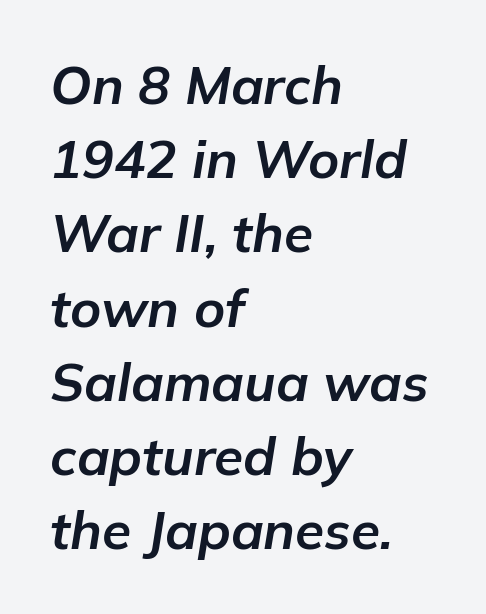
Q: Is the text bold? A: Yes.
Q: Is the text italic (slanted)? A: Yes, it leans right by about 9 degrees.
Q: Is the text underlined? A: No.
Q: How is the paragraph aligned? A: Left-aligned.
Q: Is the spacing between letters normal or unusually wide? A: Normal.
Q: Is the spacing between lines tight, normal or loose? A: Normal.
Q: Width (condensed, normal, or wide)? A: Normal.
Q: Stroke contrast? A: Low.
Q: x-height? A: Medium.
Q: Monospaced? A: No.
